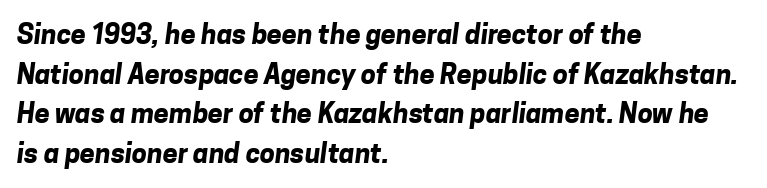
The image shows 27 px bold type; set left-aligned, normal line spacing (1.47x), normal letter spacing, not underlined.
